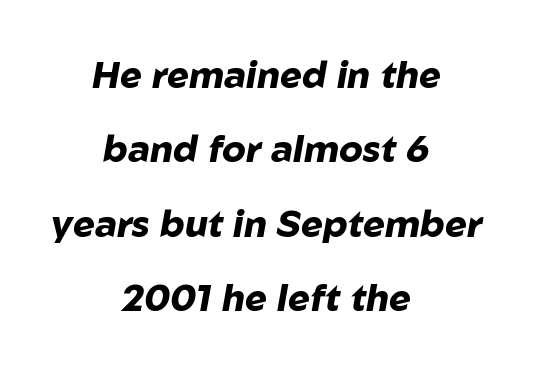
{"italic": "yes", "lean": "right", "slant_degrees": 10, "bold": "yes", "weight": "heavy", "width": "normal", "stroke_contrast": "low", "x_height": "medium", "monospaced": "no", "underline": "no", "align": "center", "line_spacing": "loose", "line_spacing_ratio": 2.01, "letter_spacing": "normal", "letter_spacing_em": 0.0, "glyph_px": 37}
